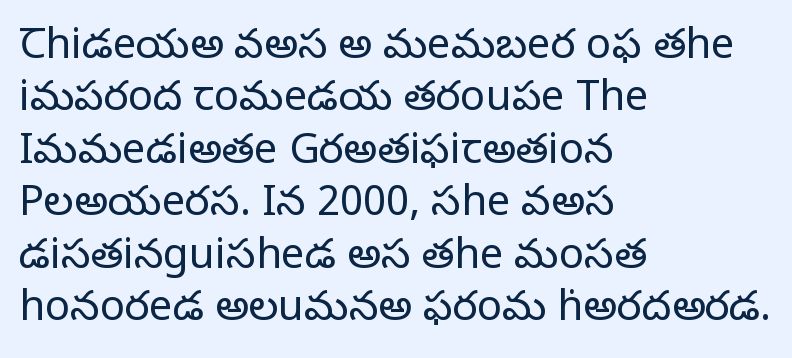
The image shows 42 px regular-weight serif type, upright; set left-aligned, normal line spacing (1.25x), normal letter spacing, not underlined; low stroke contrast and a large x-height.
